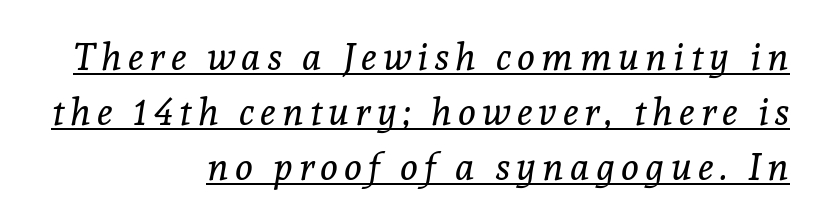
Q: Is the text bold? A: No.
Q: Is the text italic (slanted)? A: Yes, it leans right by about 8 degrees.
Q: Is the typeface a serif or a sans-serif typeface? A: Serif.
Q: Is the text underlined? A: Yes.
Q: How is the paragraph aligned? A: Right-aligned.
Q: Is the spacing between lines tight, normal or loose? A: Normal.
Q: Width (condensed, normal, or wide)? A: Normal.
Q: x-height? A: Medium.
Q: Monospaced? A: No.
